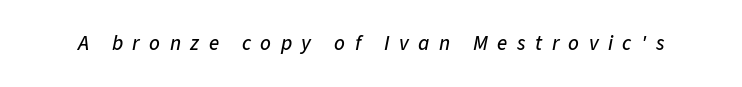
Q: Is the text italic (slanted)? A: Yes, it leans right by about 11 degrees.
Q: Is the text underlined? A: No.
Q: Is the spacing between letters normal or unusually wide? A: Unusually wide.
